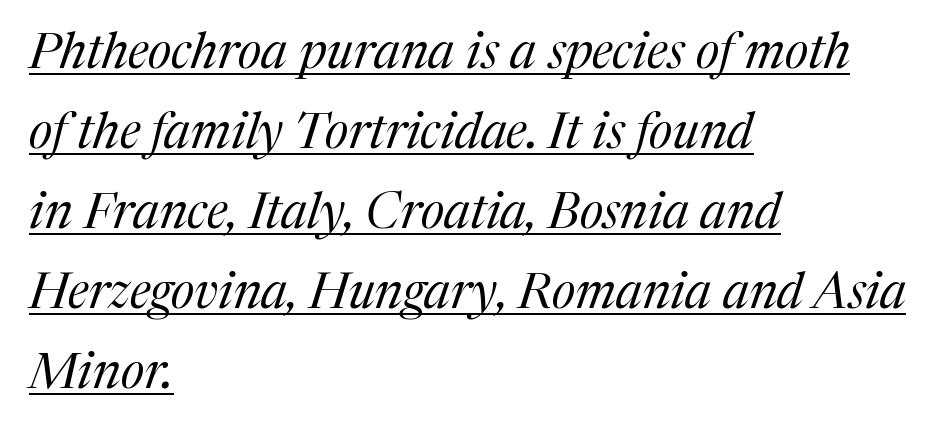
{"serif": "yes", "italic": "yes", "lean": "right", "slant_degrees": 17, "bold": "no", "weight": "regular", "width": "normal", "stroke_contrast": "medium", "x_height": "medium", "monospaced": "no", "underline": "yes", "align": "left", "line_spacing": "normal", "line_spacing_ratio": 1.6, "letter_spacing": "normal", "letter_spacing_em": 0.0, "glyph_px": 50}
